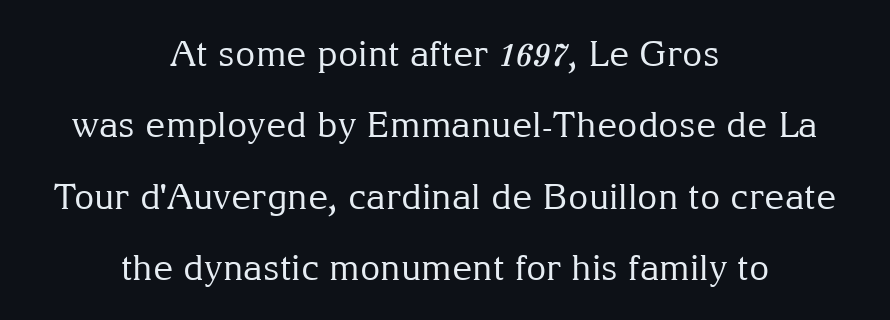
The image shows 35 px regular-weight serif type, upright; set centered, loose line spacing (2.04x), normal letter spacing, not underlined; medium stroke contrast and a medium x-height.
